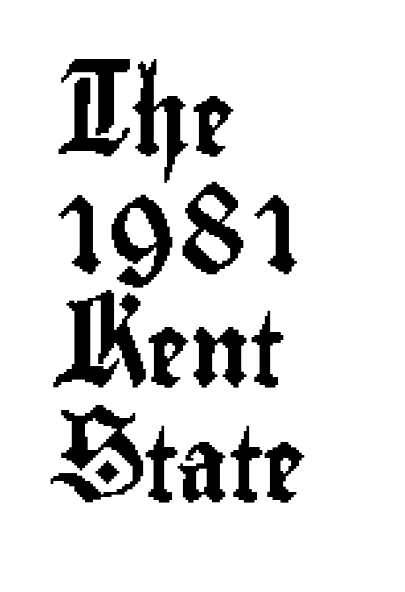
The image shows 74 px condensed sans-serif type, upright; set left-aligned, normal line spacing (1.56x), normal letter spacing, not underlined; low stroke contrast and a small x-height.
